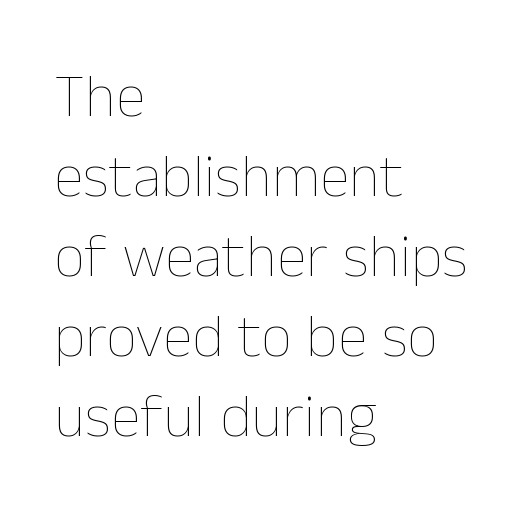
The image shows 61 px thin type, upright; set left-aligned, normal line spacing (1.31x), normal letter spacing, not underlined; low stroke contrast and a medium x-height.
